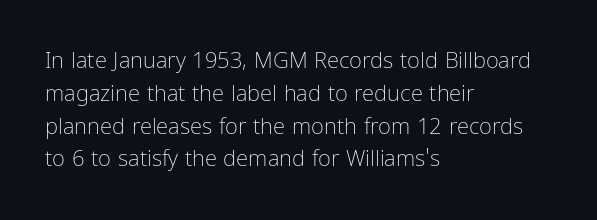
The image shows 22 px text type, upright; set left-aligned, normal line spacing (1.49x), normal letter spacing, not underlined.
